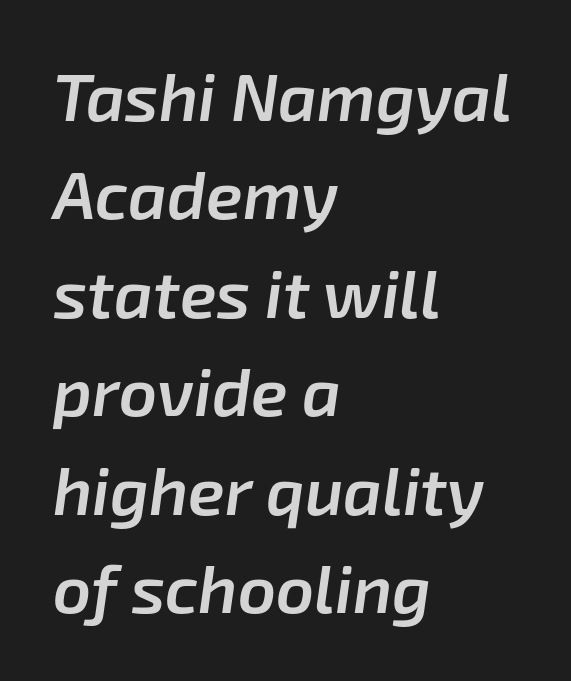
Q: Is the text bold? A: Semi-bold.
Q: Is the text italic (slanted)? A: Yes, it leans right by about 8 degrees.
Q: Is the text underlined? A: No.
Q: How is the paragraph aligned? A: Left-aligned.
Q: Is the spacing between letters normal or unusually wide? A: Normal.
Q: Is the spacing between lines tight, normal or loose? A: Normal.
Q: Width (condensed, normal, or wide)? A: Normal.
Q: Stroke contrast? A: Low.
Q: x-height? A: Medium.
Q: Monospaced? A: No.
